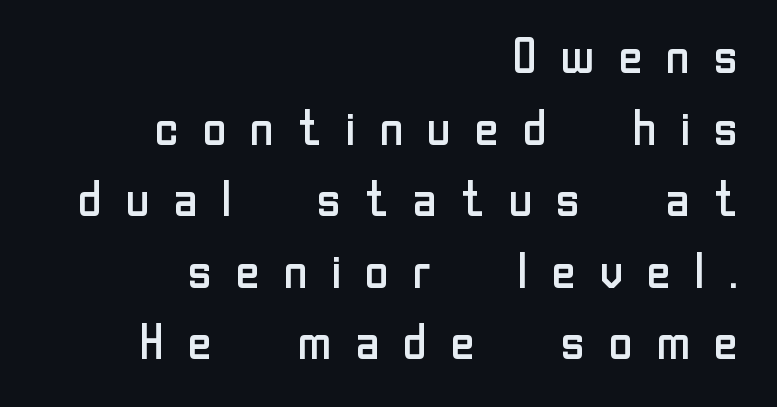
Q: Is the text bold? A: No.
Q: Is the text italic (slanted)? A: No, it is upright.
Q: Is the typeface a serif or a sans-serif typeface? A: Sans-serif.
Q: Is the text underlined? A: No.
Q: How is the paragraph aligned? A: Right-aligned.
Q: Is the spacing between letters normal or unusually wide? A: Unusually wide.
Q: Is the spacing between lines tight, normal or loose? A: Normal.
Q: Width (condensed, normal, or wide)? A: Normal.
Q: Stroke contrast? A: Low.
Q: x-height? A: Medium.
Q: Monospaced? A: No.
